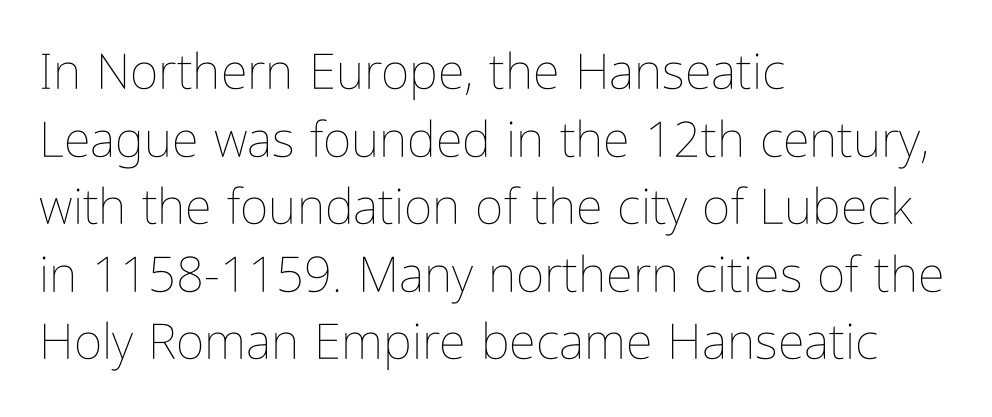
{"italic": "no", "bold": "no", "weight": "thin", "width": "condensed", "stroke_contrast": "low", "x_height": "medium", "monospaced": "no", "underline": "no", "align": "left", "line_spacing": "normal", "line_spacing_ratio": 1.38, "letter_spacing": "normal", "letter_spacing_em": 0.0, "glyph_px": 49}
